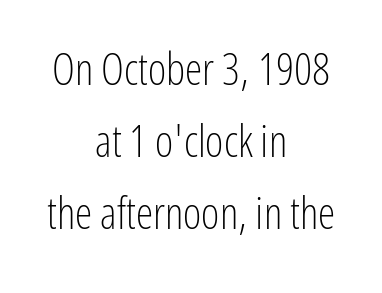
Which margin do the lines hug? Neither — every line sits in the middle. Character widths vary here, with narrow letters taking less room than wide ones. Unlike italic type, these characters show no tilt at all. Underlining? Definitely not there.
